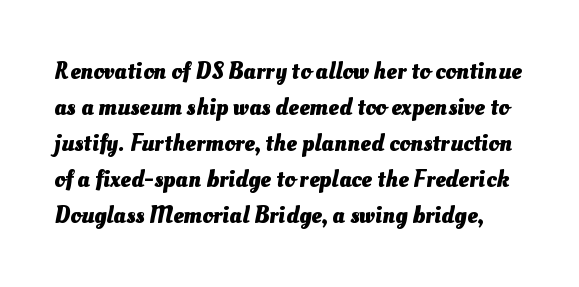
{"bold": "yes", "underline": "no", "line_spacing": "normal", "line_spacing_ratio": 1.5, "letter_spacing": "normal", "letter_spacing_em": 0.0, "glyph_px": 24}
